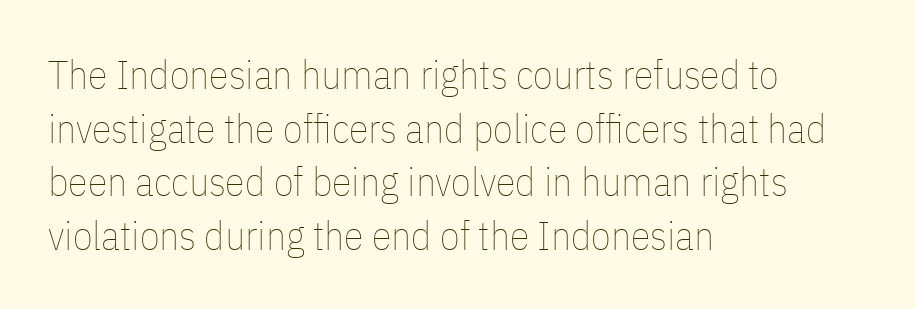
Q: Is the text bold? A: No.
Q: Is the text italic (slanted)? A: No, it is upright.
Q: Is the text underlined? A: No.
Q: How is the paragraph aligned? A: Left-aligned.
Q: Is the spacing between letters normal or unusually wide? A: Normal.
Q: Is the spacing between lines tight, normal or loose? A: Normal.
Q: Width (condensed, normal, or wide)? A: Condensed.
Q: Stroke contrast? A: Low.
Q: x-height? A: Medium.
Q: Monospaced? A: No.
